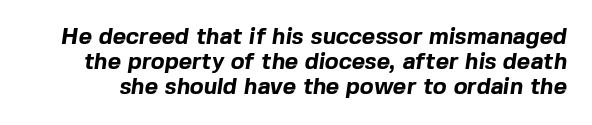
{"bold": "yes", "underline": "no", "line_spacing": "tight", "line_spacing_ratio": 1.08, "letter_spacing": "normal", "letter_spacing_em": 0.0, "glyph_px": 23}
